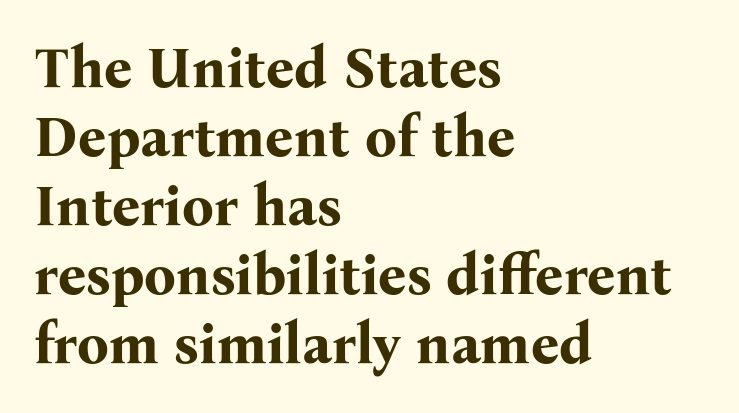
The image shows 56 px bold serif type, upright; set left-aligned, line spacing 1.23x, normal letter spacing, not underlined; medium stroke contrast and a medium x-height.
